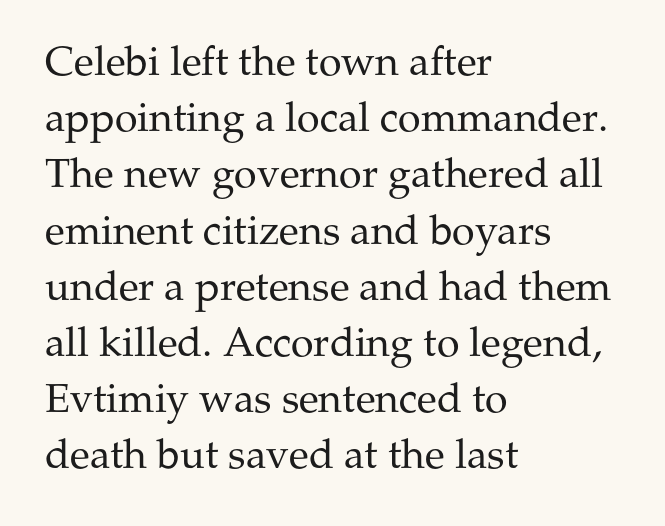
The image shows 41 px regular-weight serif type, upright; set left-aligned, normal line spacing (1.37x), normal letter spacing, not underlined; medium stroke contrast and a medium x-height.
